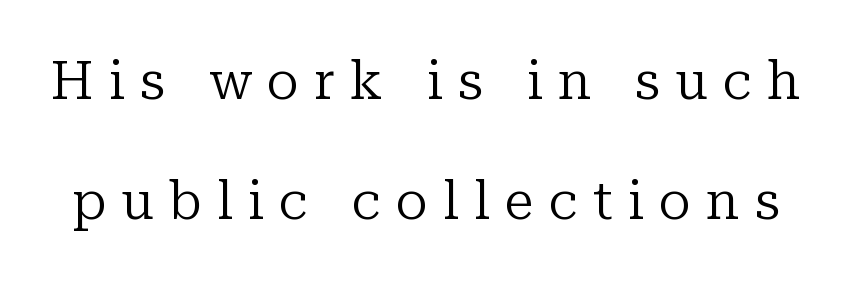
The image shows 53 px regular-weight serif type, upright; set loose line spacing (2.27x), unusually wide letter spacing (+0.29 em), not underlined; low stroke contrast and a medium x-height.
